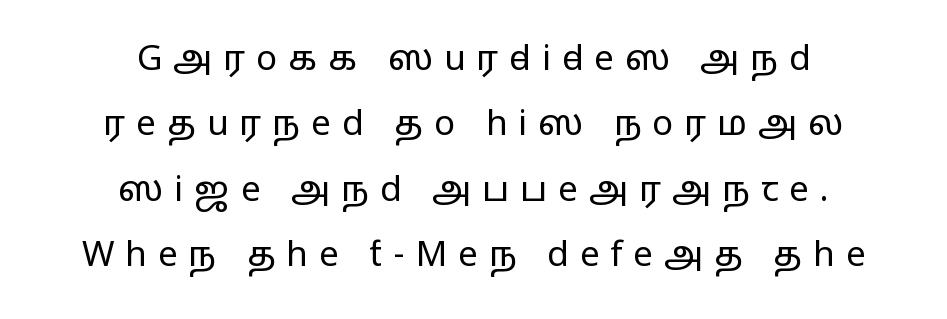
The image shows 35 px regular-weight, wide sans-serif type, upright; set centered, line spacing 1.87x, unusually wide letter spacing (+0.31 em), not underlined; low stroke contrast and a medium x-height.
